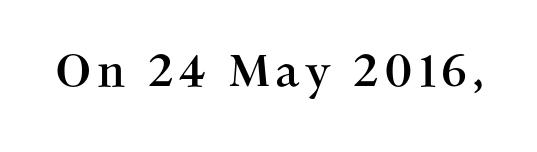
You can tell it's not italic because the verticals are truly vertical. This sample uses a serif face. Has an underline been added? It has not. You could not count columns in this text — the font is proportionally spaced.
